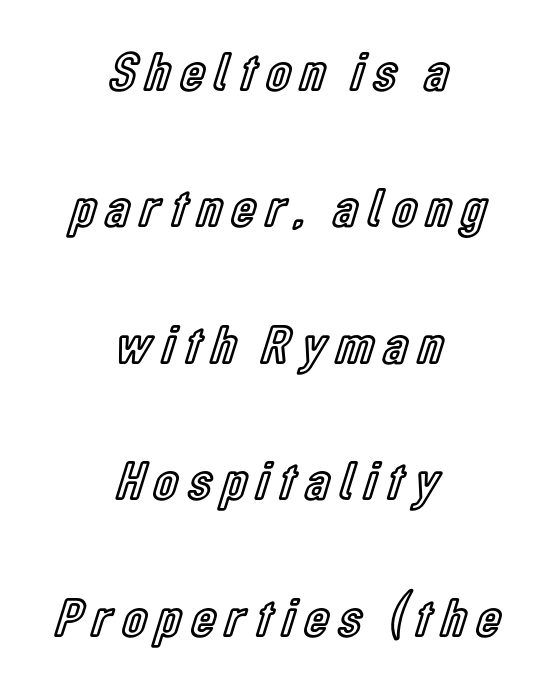
The image shows 55 px condensed type; set centered, loose line spacing (2.48x), not underlined; a medium x-height.
